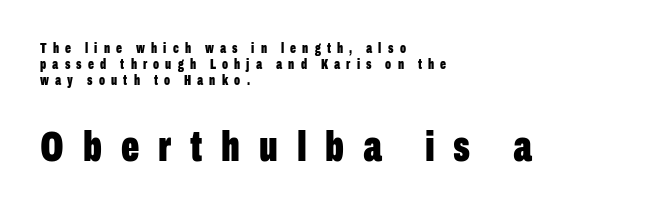
{"serif": "no", "italic": "no", "bold": "yes", "weight": "bold", "width": "condensed", "stroke_contrast": "low", "x_height": "medium", "monospaced": "no", "underline": "no", "align": "left", "line_spacing": "tight", "line_spacing_ratio": 1.15, "letter_spacing": "wide", "letter_spacing_em": 0.44, "larger_block": "second", "size_ratio": 3.07, "glyph_px": 43}
